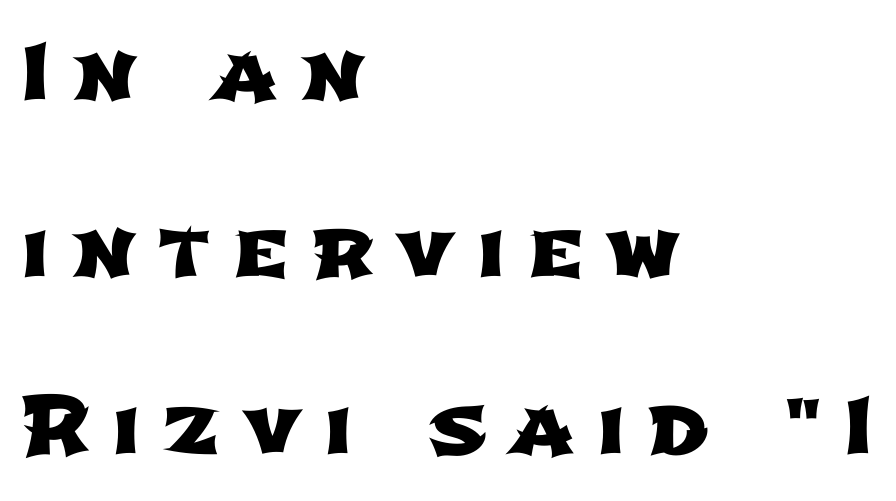
Q: Is the typeface a serif or a sans-serif typeface? A: Sans-serif.
Q: Is the text underlined? A: No.
Q: How is the paragraph aligned? A: Left-aligned.
Q: Is the spacing between letters normal or unusually wide? A: Unusually wide.
Q: Is the spacing between lines tight, normal or loose? A: Loose.
Q: Width (condensed, normal, or wide)? A: Wide.
Q: Stroke contrast? A: Low.
Q: x-height? A: Medium.
Q: Monospaced? A: No.
